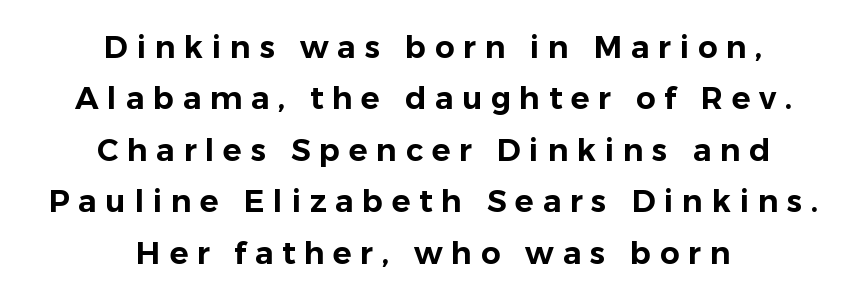
Italic: no, the glyphs are upright roman. The face used here is a sans, in the tradition of grotesques and geometrics. Each word looks stretched out because of the extra space between its letters. Do the characters align in a grid? No, the font is proportional. In CSS terms this would be text-align: center. The designer left line spacing at the default.
